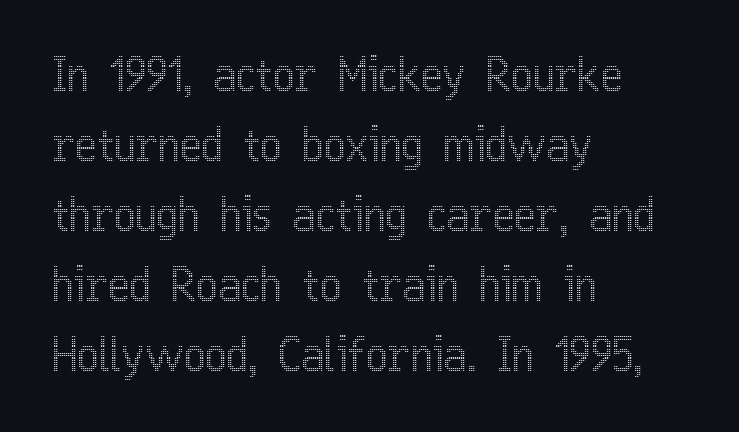
{"italic": "no", "width": "condensed", "x_height": "medium", "monospaced": "no", "underline": "no", "align": "left", "line_spacing": "normal", "line_spacing_ratio": 1.52, "letter_spacing": "normal", "letter_spacing_em": 0.0, "glyph_px": 46}
